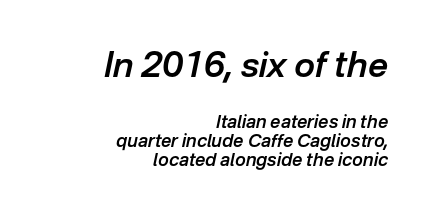
The image shows 35 px semibold type, italic (leaning right); set right-aligned, tight line spacing (1.04x), normal letter spacing, not underlined; the first (top) block is 1.94x larger; low stroke contrast and a medium x-height.
